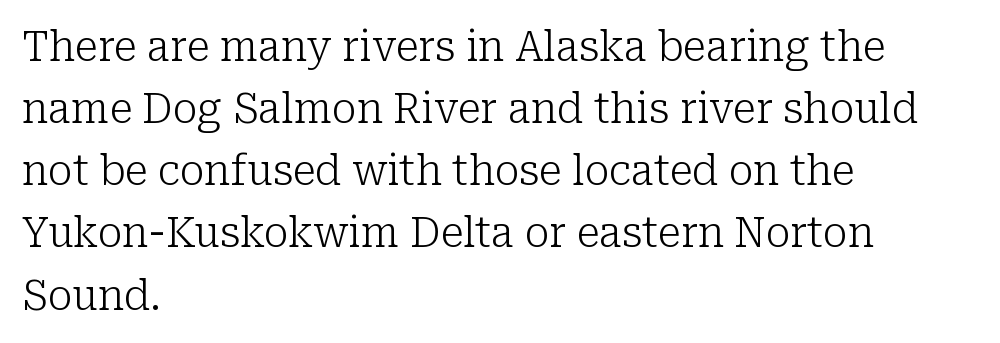
Q: Is the text bold? A: No.
Q: Is the text italic (slanted)? A: No, it is upright.
Q: Is the typeface a serif or a sans-serif typeface? A: Serif.
Q: Is the text underlined? A: No.
Q: How is the paragraph aligned? A: Left-aligned.
Q: Is the spacing between letters normal or unusually wide? A: Normal.
Q: Is the spacing between lines tight, normal or loose? A: Normal.
Q: Width (condensed, normal, or wide)? A: Normal.
Q: Stroke contrast? A: Low.
Q: x-height? A: Medium.
Q: Monospaced? A: No.
